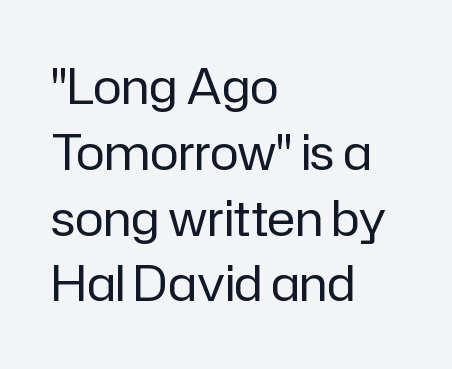
Only glyphs here, with clear space below each row. Proportional: the letters do not fall into vertical columns. Compared with a typical body face, this is equally light or lighter still. Casual observation: everything's shoved over to the left. Notice how the stems are strictly vertical — no italics here. Is this a sans? Yes — the strokes have no serifs.
